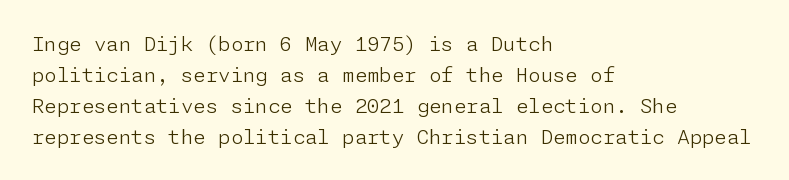
Q: Is the text bold? A: No.
Q: Is the text italic (slanted)? A: No, it is upright.
Q: Is the text underlined? A: No.
Q: How is the paragraph aligned? A: Left-aligned.
Q: Is the spacing between letters normal or unusually wide? A: Normal.
Q: Is the spacing between lines tight, normal or loose? A: Normal.
